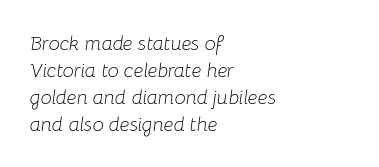
The image shows 20 px text type, italic (leaning right); set left-aligned, normal line spacing (1.35x), normal letter spacing, not underlined.
